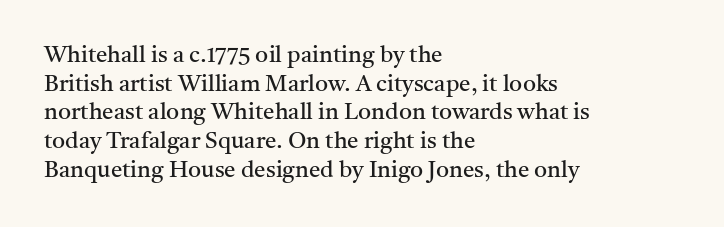
The lines sit at an ordinary, default distance from one another. The text block is weighted toward the left margin, trailing off unevenly rightward. Tracking value appears to be zero — textbook default spacing. Has an underline been added? It has not. Stroke mass is kept to a normal reading level or below.
